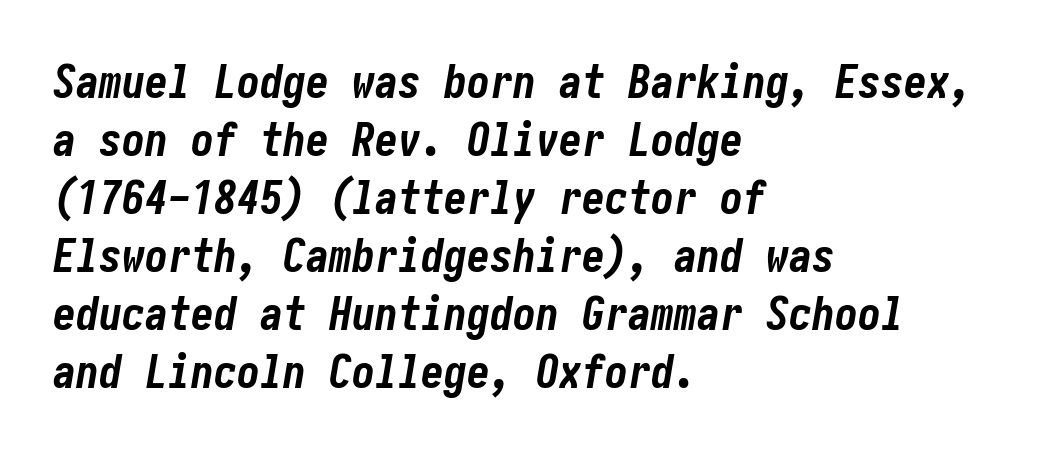
{"italic": "yes", "lean": "right", "slant_degrees": 10, "bold": "yes", "weight": "bold", "width": "condensed", "stroke_contrast": "low", "x_height": "medium", "underline": "no", "align": "left", "line_spacing": "normal", "line_spacing_ratio": 1.26, "letter_spacing": "normal", "letter_spacing_em": 0.0, "glyph_px": 46}
